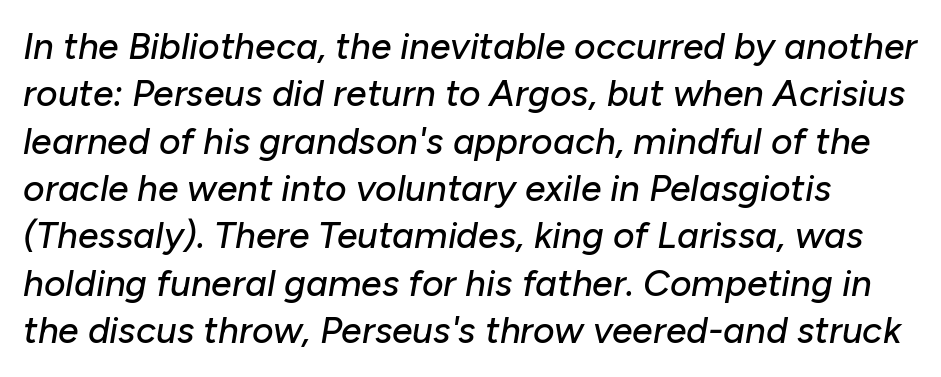
Q: Is the text italic (slanted)? A: Yes, it leans right by about 10 degrees.
Q: Is the text underlined? A: No.
Q: Is the spacing between letters normal or unusually wide? A: Normal.
Q: Is the spacing between lines tight, normal or loose? A: Normal.
Q: Width (condensed, normal, or wide)? A: Normal.
Q: Stroke contrast? A: Low.
Q: x-height? A: Medium.
Q: Monospaced? A: No.
